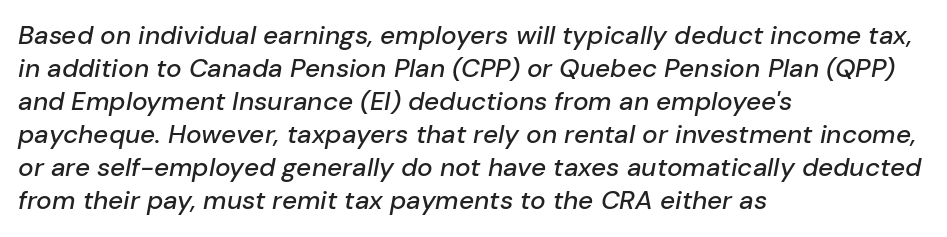
{"italic": "yes", "lean": "right", "slant_degrees": 10, "underline": "no", "align": "left", "line_spacing": "normal", "line_spacing_ratio": 1.27, "letter_spacing": "normal", "letter_spacing_em": 0.0, "glyph_px": 26}
